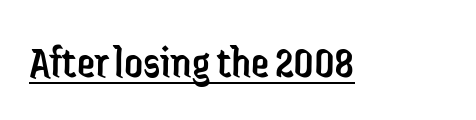
{"serif": "no", "italic": "no", "bold": "no", "weight": "regular", "width": "condensed", "stroke_contrast": "low", "x_height": "medium", "monospaced": "no", "underline": "yes", "letter_spacing": "normal", "letter_spacing_em": 0.0, "glyph_px": 46}
